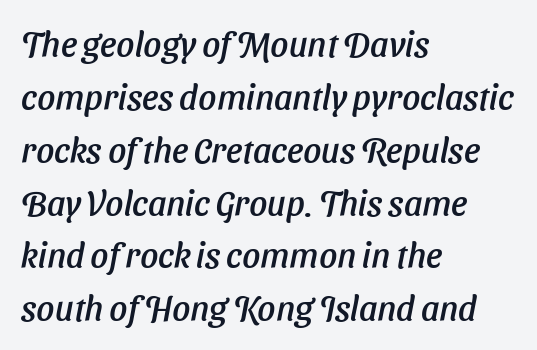
Default kerning and tracking; the words read as compact shapes. Teacher's note: observe the even left margin — that is flush-left alignment. Looks like regular typesetting: each glyph gets only the width it needs. The face used here has a pronounced slope to its letters. Vertically, the passage feels balanced, rows spaced as you'd expect. The strip under each line holds only bare page.
